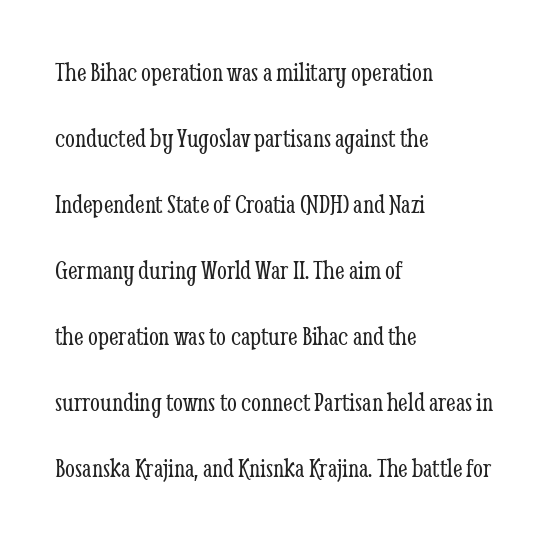
{"serif": "yes", "italic": "no", "bold": "no", "weight": "light", "width": "condensed", "stroke_contrast": "low", "x_height": "medium", "monospaced": "no", "underline": "no", "align": "left", "line_spacing": "loose", "line_spacing_ratio": 2.36, "letter_spacing": "normal", "letter_spacing_em": 0.0, "glyph_px": 28}
